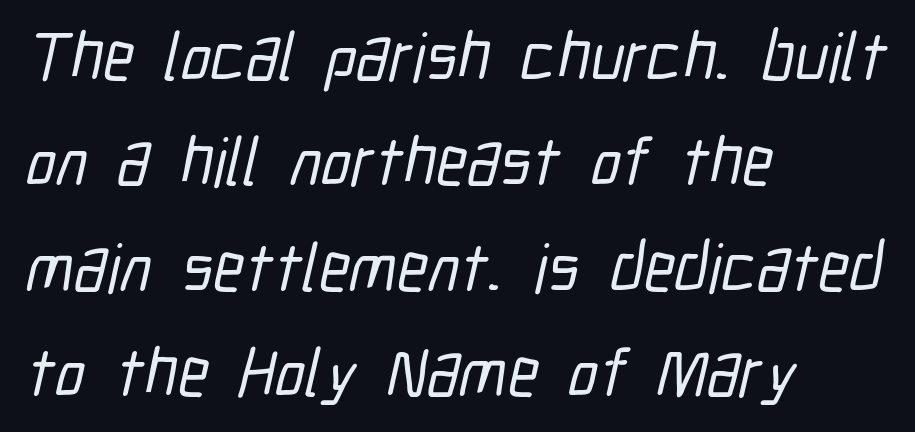
Caption: standard tracking, unaltered. The paragraph shown leans on its left margin. These lines are composed in type without serifs. Baseline-to-baseline distance is the conventional proportion of letter height. The zone under the glyphs is completely vacant. Varying glyph widths throughout — classic text-font behaviour.
